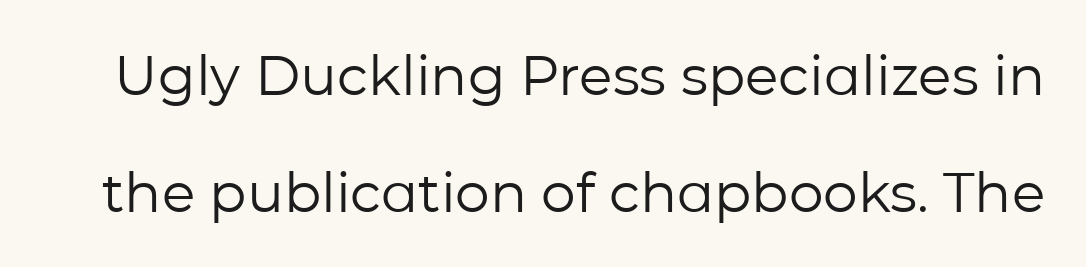
{"serif": "no", "italic": "no", "bold": "no", "weight": "regular", "width": "normal", "stroke_contrast": "low", "x_height": "medium", "monospaced": "no", "underline": "no", "line_spacing": "loose", "line_spacing_ratio": 2.12, "letter_spacing": "normal", "letter_spacing_em": 0.0, "glyph_px": 55}
